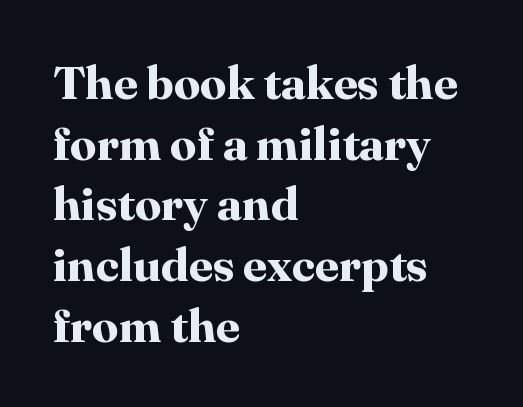
Standard letterfit; no display-style spreading of the glyphs. One-word summary of the alignment: left. Look at the bottom of the vertical strokes: they flare into serifs here. On the weight axis this lands at bold, roughly 700. The letters advance in unequal steps, a hallmark of proportional type.
